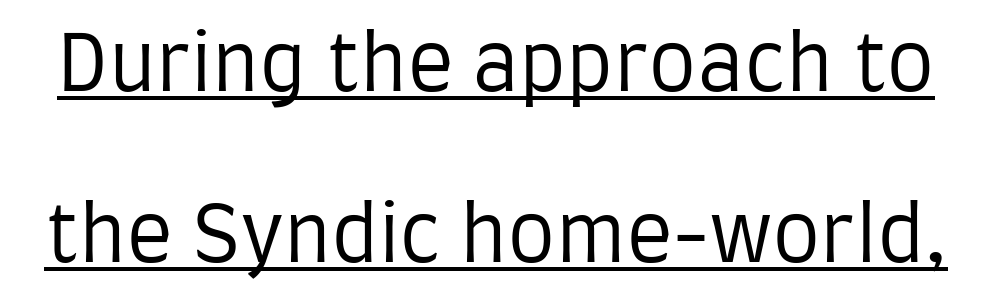
The image shows 77 px regular-weight, condensed sans-serif type, upright; set loose line spacing (2.22x), normal letter spacing, underlined; low stroke contrast and a large x-height.
